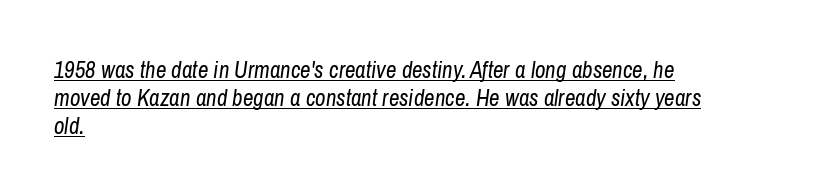
{"italic": "yes", "lean": "right", "slant_degrees": 8, "bold": "no", "underline": "yes", "align": "left", "line_spacing_ratio": 1.21, "letter_spacing": "normal", "letter_spacing_em": 0.0, "glyph_px": 23}
